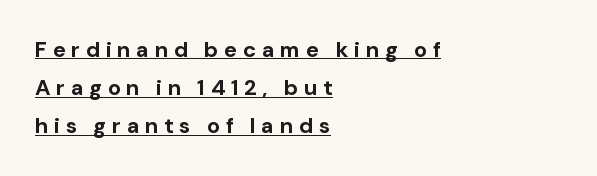
The image shows 22 px bold type, upright; set left-aligned, line spacing 1.73x, unusually wide letter spacing (+0.25 em), underlined.
